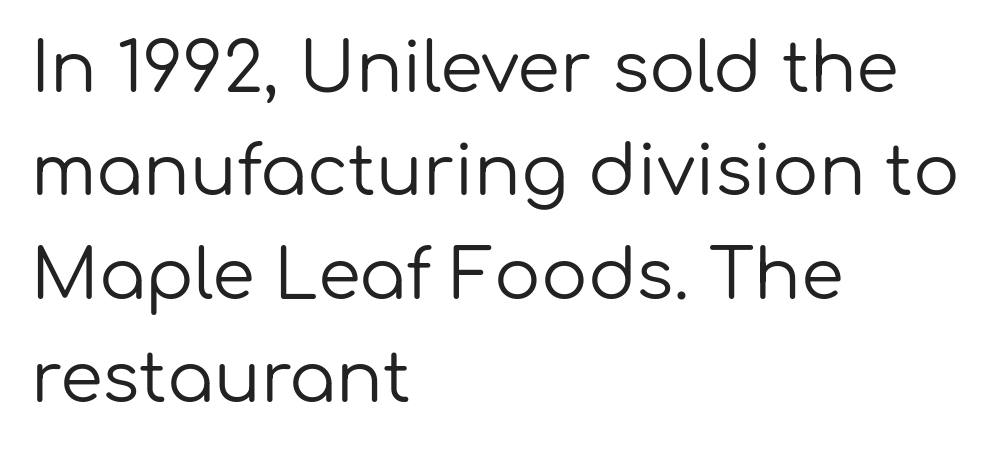
Q: Is the text bold? A: No.
Q: Is the text italic (slanted)? A: No, it is upright.
Q: Is the typeface a serif or a sans-serif typeface? A: Sans-serif.
Q: Is the text underlined? A: No.
Q: How is the paragraph aligned? A: Left-aligned.
Q: Is the spacing between letters normal or unusually wide? A: Normal.
Q: Is the spacing between lines tight, normal or loose? A: Normal.
Q: Width (condensed, normal, or wide)? A: Normal.
Q: Stroke contrast? A: Low.
Q: x-height? A: Medium.
Q: Monospaced? A: No.
